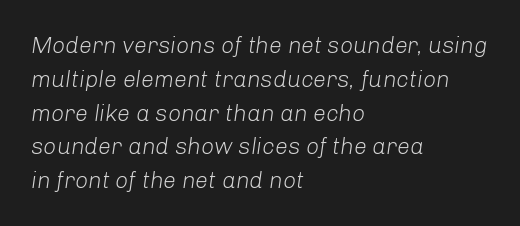
Anything drawn beneath the words? Only blank space. The rendering applies a slant to the glyphs. This rendering leaves character spacing at its baseline value. The typesetting does not lean heavy: it is not bold. Line starts are locked; line ends wander. Rows of type keep a routine distance in the vertical direction.
